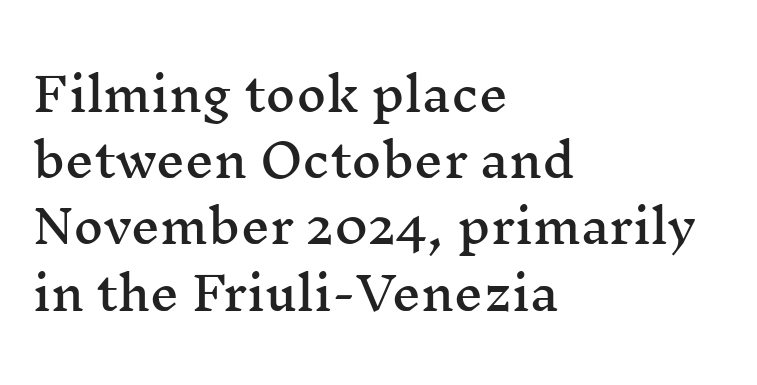
{"serif": "yes", "italic": "no", "width": "wide", "stroke_contrast": "medium", "x_height": "medium", "monospaced": "no", "underline": "no", "align": "left", "line_spacing": "normal", "line_spacing_ratio": 1.44, "letter_spacing": "normal", "letter_spacing_em": 0.0, "glyph_px": 46}
